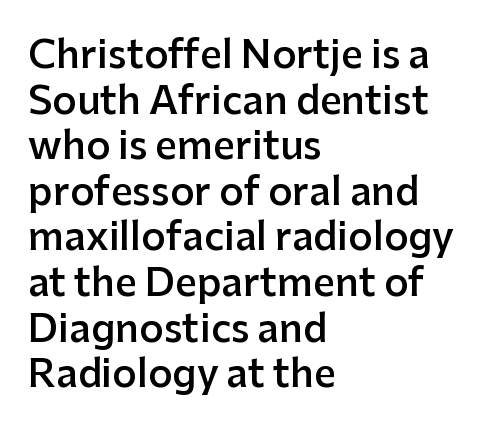
{"serif": "no", "italic": "no", "bold": "semi", "weight": "semibold", "width": "normal", "stroke_contrast": "low", "x_height": "medium", "monospaced": "no", "underline": "no", "align": "left", "line_spacing_ratio": 1.2, "letter_spacing": "normal", "letter_spacing_em": 0.0, "glyph_px": 38}
